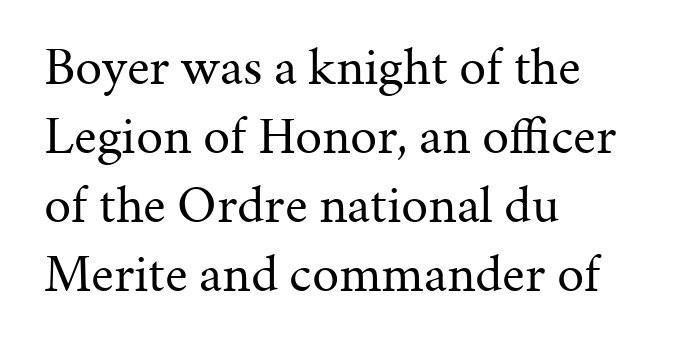
{"serif": "yes", "italic": "no", "bold": "no", "weight": "regular", "width": "normal", "stroke_contrast": "medium", "x_height": "medium", "monospaced": "no", "underline": "no", "align": "left", "line_spacing": "normal", "line_spacing_ratio": 1.28, "letter_spacing": "normal", "letter_spacing_em": 0.0, "glyph_px": 54}
